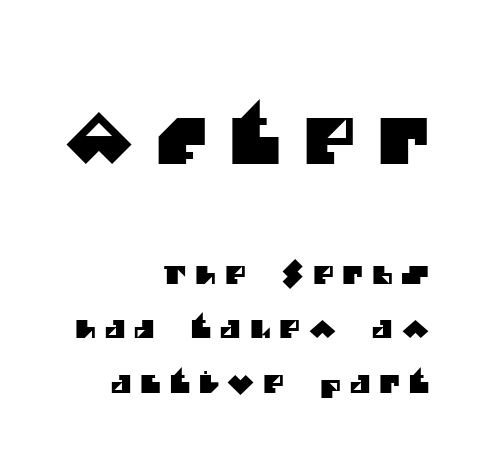
The image shows 63 px sans-serif type; set right-aligned, loose line spacing (2.17x), unusually wide letter spacing (+0.36 em), not underlined; the first (top) block is 2.52x larger; medium stroke contrast and a large x-height.
